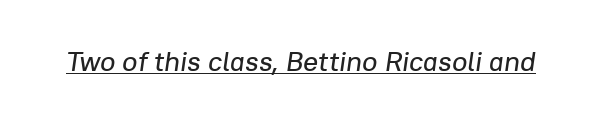
Designer's note — italics engaged. Proportional: the letters do not fall into vertical columns. Observe the ordinary spacing: letters are neighbours, not strangers. The face used here appears with an underline applied.
